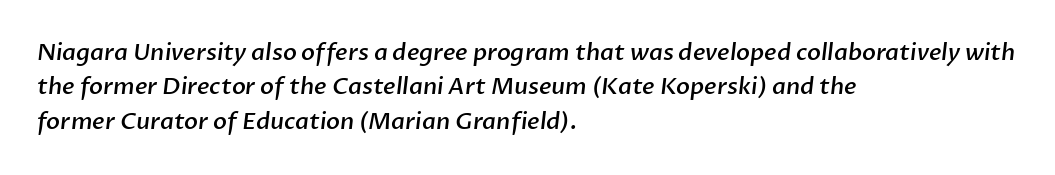
{"bold": "semi", "underline": "no", "align": "left", "line_spacing": "normal", "line_spacing_ratio": 1.5, "letter_spacing": "normal", "letter_spacing_em": 0.0, "glyph_px": 23}
